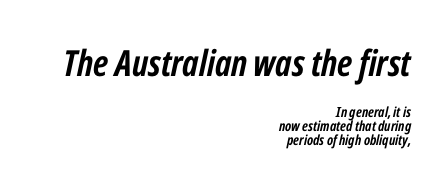
Q: Is the text bold? A: Yes.
Q: Is the text italic (slanted)? A: Yes, it leans right by about 12 degrees.
Q: Is the text underlined? A: No.
Q: How is the paragraph aligned? A: Right-aligned.
Q: Is the spacing between letters normal or unusually wide? A: Normal.
Q: Is the spacing between lines tight, normal or loose? A: Tight.
Q: Which block of text is set in a larger size, the first (top) or the second (bottom)? A: The first (top) one.
Q: Width (condensed, normal, or wide)? A: Condensed.
Q: Stroke contrast? A: Low.
Q: x-height? A: Medium.
Q: Monospaced? A: No.
